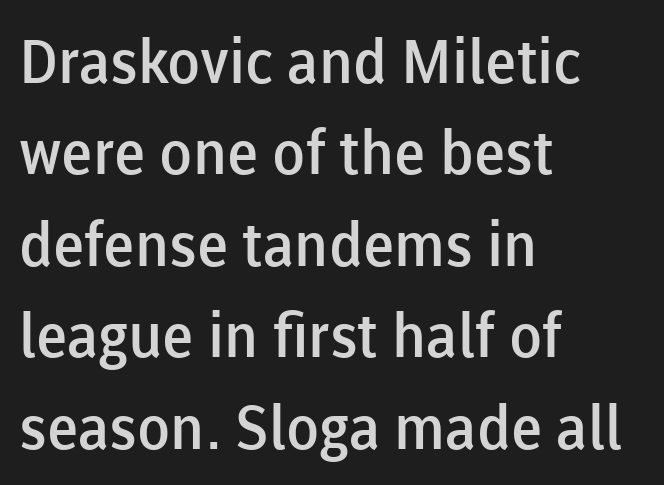
Q: Is the text bold? A: Semi-bold.
Q: Is the text italic (slanted)? A: No, it is upright.
Q: Is the typeface a serif or a sans-serif typeface? A: Sans-serif.
Q: Is the text underlined? A: No.
Q: How is the paragraph aligned? A: Left-aligned.
Q: Is the spacing between letters normal or unusually wide? A: Normal.
Q: Is the spacing between lines tight, normal or loose? A: Normal.
Q: Width (condensed, normal, or wide)? A: Normal.
Q: Stroke contrast? A: Low.
Q: x-height? A: Medium.
Q: Monospaced? A: No.
